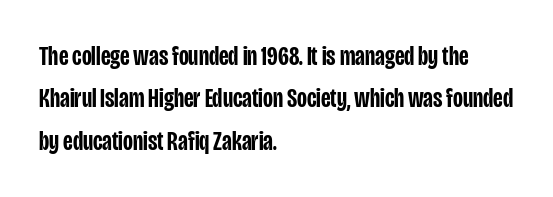
The image shows 27 px text type, upright; set left-aligned, normal line spacing (1.57x), normal letter spacing, not underlined.
